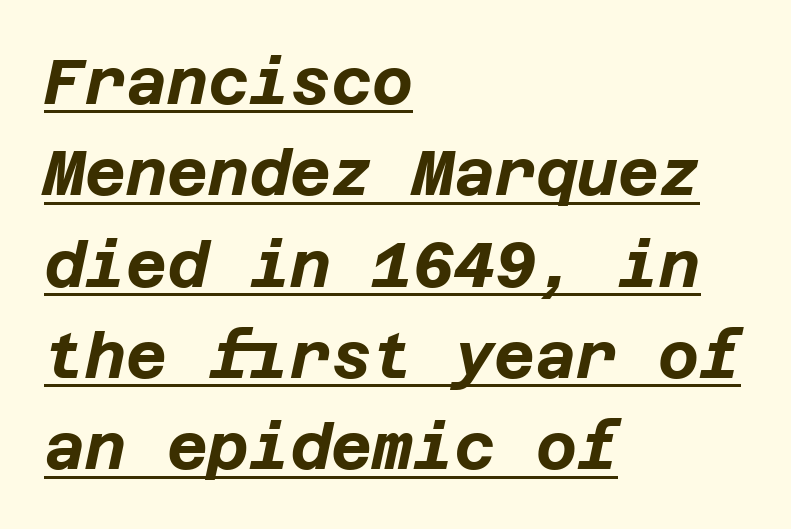
{"italic": "yes", "lean": "right", "slant_degrees": 12, "bold": "yes", "weight": "bold", "width": "normal", "stroke_contrast": "low", "x_height": "large", "underline": "yes", "align": "left", "line_spacing": "normal", "line_spacing_ratio": 1.45, "letter_spacing": "normal", "letter_spacing_em": 0.0, "glyph_px": 63}
